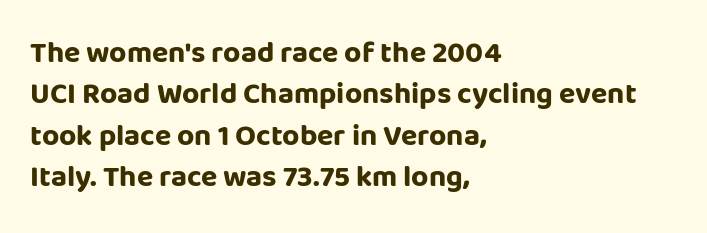
The image shows 30 px bold sans-serif type, upright; set left-aligned, normal line spacing (1.38x), normal letter spacing, not underlined; low stroke contrast and a large x-height.
